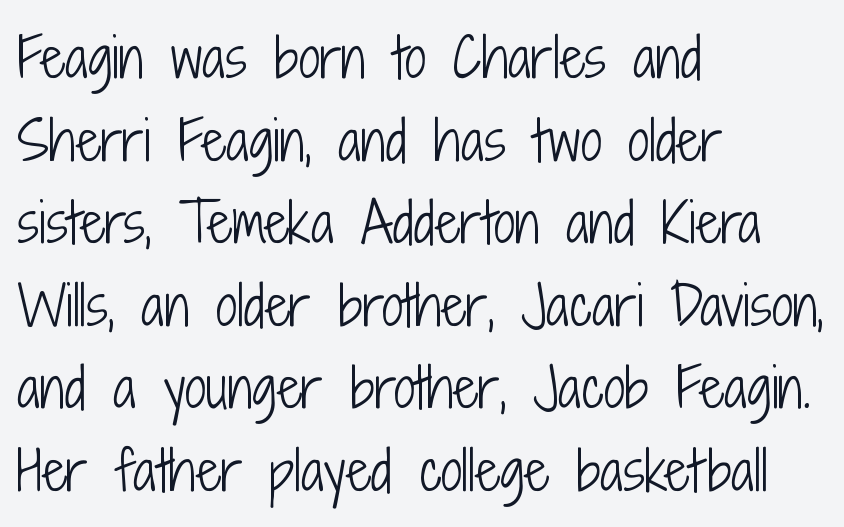
Q: Is the text bold? A: No.
Q: Is the text italic (slanted)? A: No, it is upright.
Q: Is the typeface a serif or a sans-serif typeface? A: Sans-serif.
Q: Is the text underlined? A: No.
Q: How is the paragraph aligned? A: Left-aligned.
Q: Is the spacing between letters normal or unusually wide? A: Normal.
Q: Is the spacing between lines tight, normal or loose? A: Normal.
Q: Width (condensed, normal, or wide)? A: Condensed.
Q: Stroke contrast? A: Low.
Q: x-height? A: Medium.
Q: Monospaced? A: No.
